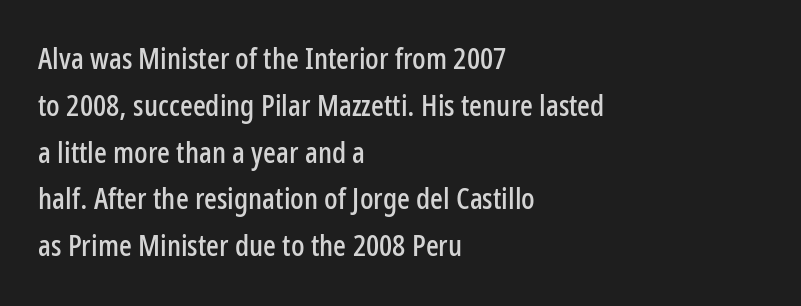
Q: Is the text italic (slanted)? A: No, it is upright.
Q: Is the typeface a serif or a sans-serif typeface? A: Sans-serif.
Q: Is the text underlined? A: No.
Q: How is the paragraph aligned? A: Left-aligned.
Q: Is the spacing between letters normal or unusually wide? A: Normal.
Q: Is the spacing between lines tight, normal or loose? A: Normal.
Q: Width (condensed, normal, or wide)? A: Condensed.
Q: Stroke contrast? A: Low.
Q: x-height? A: Medium.
Q: Monospaced? A: No.
